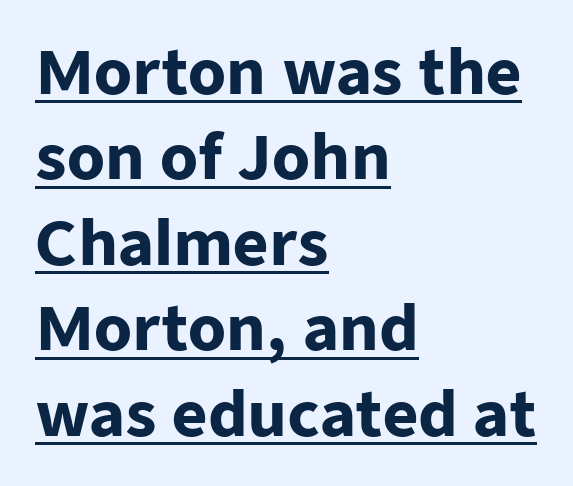
Classification — sans serif. In designer terms, the underline attribute is active on this setting. The lines in this sample share a left origin and differ only in where they stop. Each word holds together tightly as a unit, with standard inter-letter gaps. Italic: no, the glyphs are upright roman.
